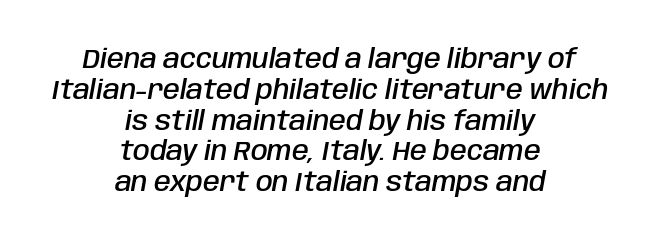
{"italic": "yes", "lean": "right", "slant_degrees": 10, "bold": "semi", "underline": "no", "align": "center", "line_spacing": "tight", "line_spacing_ratio": 1.14, "letter_spacing": "normal", "letter_spacing_em": 0.0, "glyph_px": 27}
